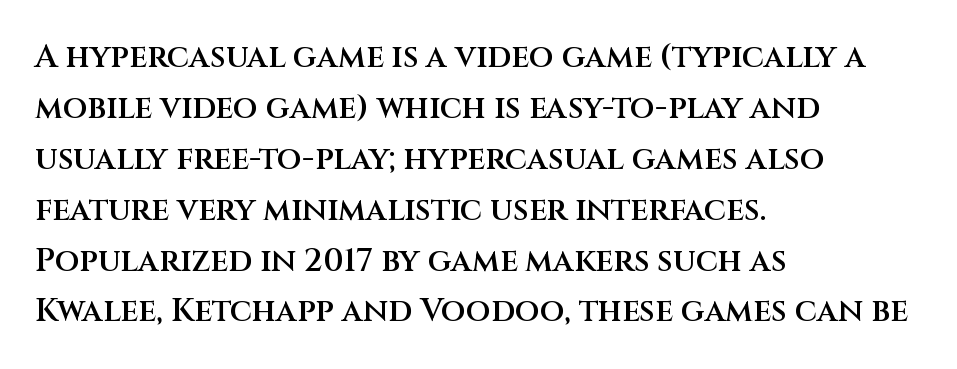
Q: Is the text bold? A: Semi-bold.
Q: Is the text italic (slanted)? A: No, it is upright.
Q: Is the typeface a serif or a sans-serif typeface? A: Sans-serif.
Q: Is the text underlined? A: No.
Q: How is the paragraph aligned? A: Left-aligned.
Q: Is the spacing between letters normal or unusually wide? A: Normal.
Q: Is the spacing between lines tight, normal or loose? A: Normal.
Q: Width (condensed, normal, or wide)? A: Normal.
Q: Stroke contrast? A: Medium.
Q: x-height? A: Large.
Q: Monospaced? A: No.
